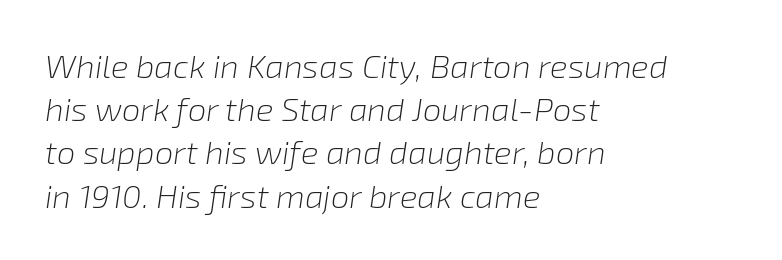
Slanted lettering throughout. Typeset ragged right — the left edge is the straight one. Type without underlining. Each new line begins a customary step beneath the previous one.
